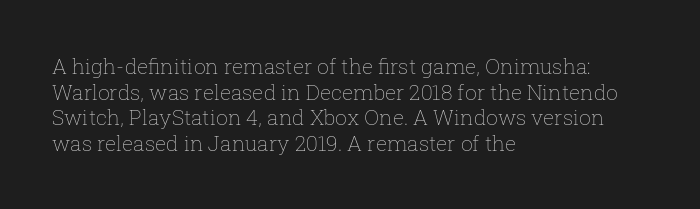
Does extra space separate the letters? No, they use regular spacing. The passage is arranged the way most books set body copy — flush left. The area under the type is left untouched. The face looks like a standard text weight, possibly lighter. Notice how the stems are strictly vertical — no italics here.
